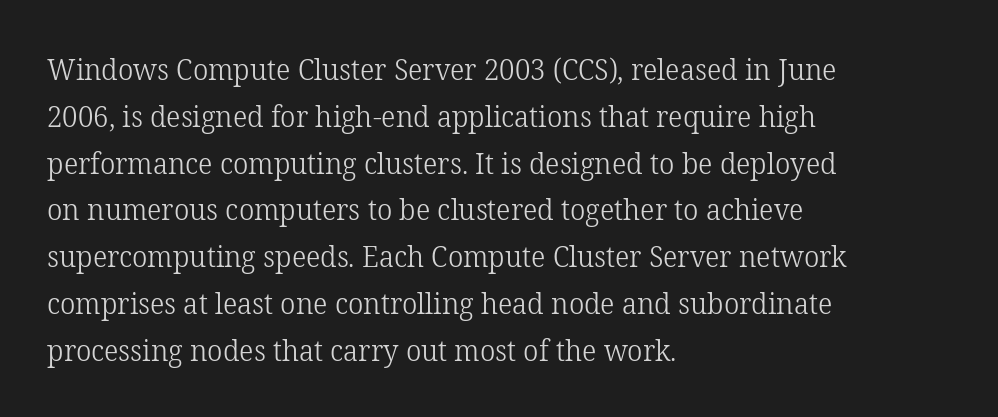
Layout note: lines flush left. Note the varied advance widths — an 'i' is clearly narrower than an 'm'. Are there feet on the stems? There are — it's a serif. Vertically, the passage feels balanced, rows spaced as you'd expect. This rendering leaves character spacing at its baseline value. Nothing heavy about these letters — not bold at all.
